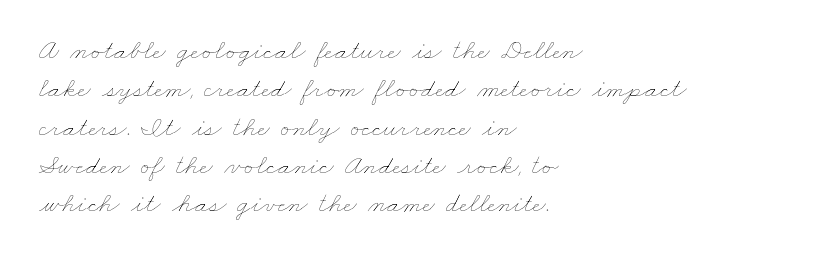
The image shows 28 px thin, wide type; set left-aligned, normal line spacing (1.37x), normal letter spacing, not underlined; low stroke contrast and a small x-height.
